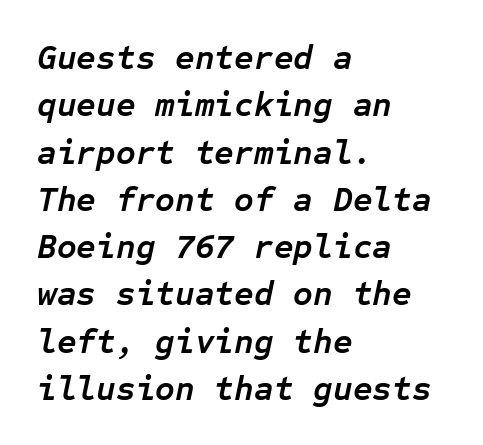
The image shows 34 px semibold type, italic (leaning right), monospaced; set left-aligned, normal line spacing (1.39x), normal letter spacing, not underlined; low stroke contrast and a medium x-height.
